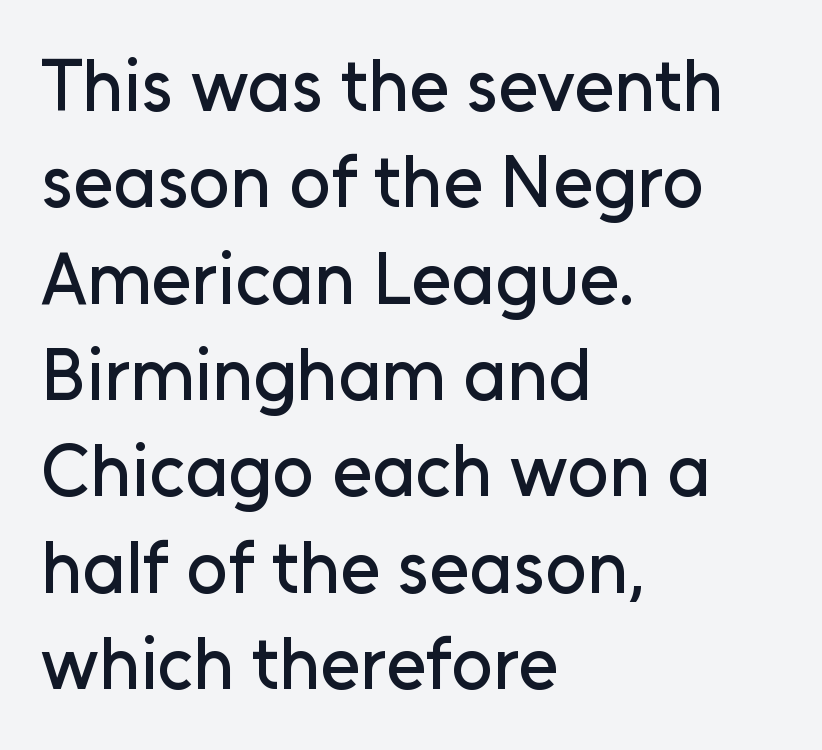
Q: Is the text italic (slanted)? A: No, it is upright.
Q: Is the typeface a serif or a sans-serif typeface? A: Sans-serif.
Q: Is the text underlined? A: No.
Q: How is the paragraph aligned? A: Left-aligned.
Q: Is the spacing between letters normal or unusually wide? A: Normal.
Q: Is the spacing between lines tight, normal or loose? A: Normal.
Q: Width (condensed, normal, or wide)? A: Normal.
Q: Stroke contrast? A: Low.
Q: x-height? A: Medium.
Q: Monospaced? A: No.
